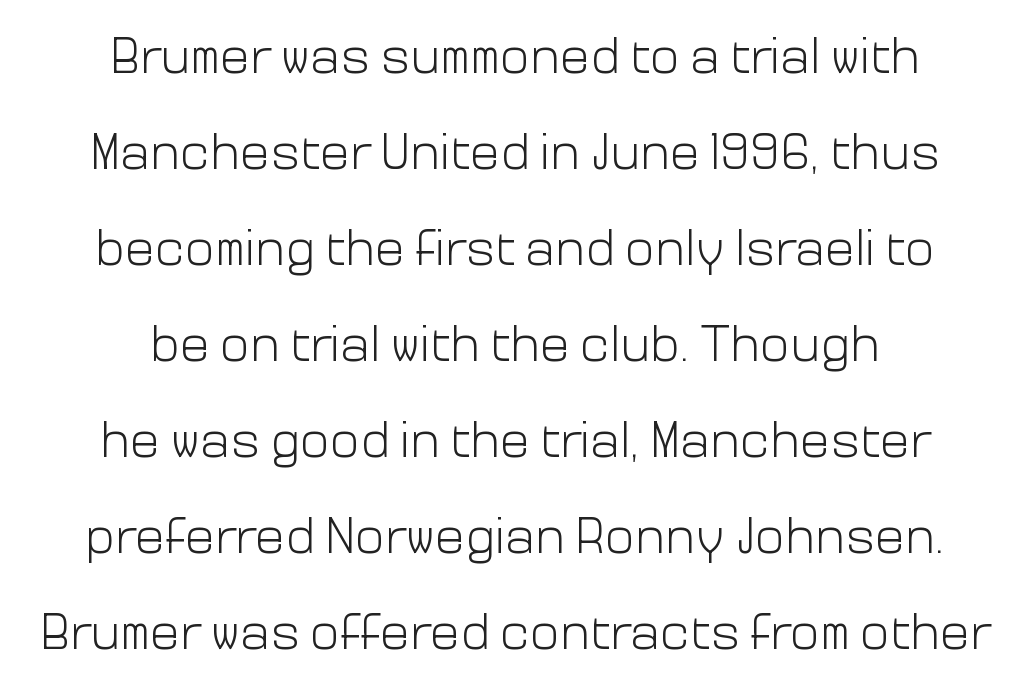
Q: Is the text bold? A: No.
Q: Is the text italic (slanted)? A: No, it is upright.
Q: Is the typeface a serif or a sans-serif typeface? A: Sans-serif.
Q: Is the text underlined? A: No.
Q: How is the paragraph aligned? A: Centered.
Q: Is the spacing between letters normal or unusually wide? A: Normal.
Q: Is the spacing between lines tight, normal or loose? A: Loose.
Q: Width (condensed, normal, or wide)? A: Normal.
Q: Stroke contrast? A: Low.
Q: x-height? A: Medium.
Q: Monospaced? A: No.
